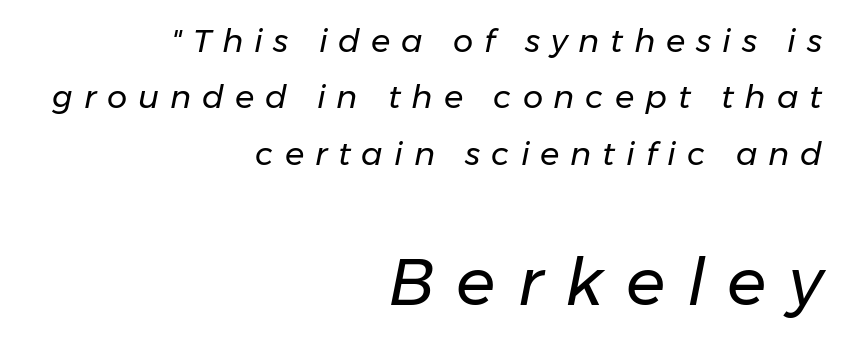
{"italic": "yes", "lean": "right", "slant_degrees": 11, "bold": "no", "weight": "regular", "width": "normal", "stroke_contrast": "low", "x_height": "medium", "monospaced": "no", "underline": "no", "align": "right", "line_spacing_ratio": 1.76, "letter_spacing": "wide", "letter_spacing_em": 0.34, "larger_block": "second", "size_ratio": 2.03, "glyph_px": 65}
